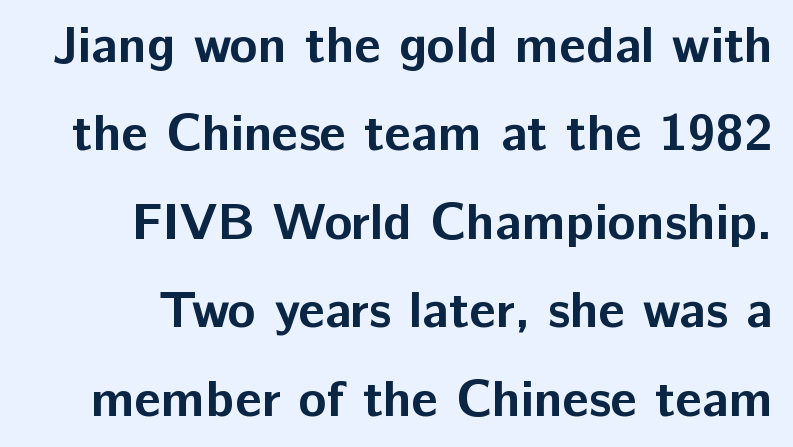
Q: Is the text bold? A: Yes.
Q: Is the text italic (slanted)? A: No, it is upright.
Q: Is the typeface a serif or a sans-serif typeface? A: Sans-serif.
Q: Is the text underlined? A: No.
Q: Is the spacing between letters normal or unusually wide? A: Normal.
Q: Is the spacing between lines tight, normal or loose? A: Normal.
Q: Width (condensed, normal, or wide)? A: Normal.
Q: Stroke contrast? A: Low.
Q: x-height? A: Medium.
Q: Monospaced? A: No.
